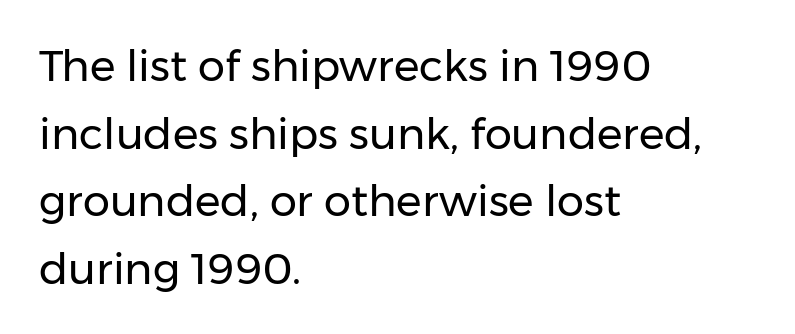
Q: Is the text bold? A: No.
Q: Is the text italic (slanted)? A: No, it is upright.
Q: Is the typeface a serif or a sans-serif typeface? A: Sans-serif.
Q: Is the text underlined? A: No.
Q: How is the paragraph aligned? A: Left-aligned.
Q: Is the spacing between letters normal or unusually wide? A: Normal.
Q: Is the spacing between lines tight, normal or loose? A: Normal.
Q: Width (condensed, normal, or wide)? A: Normal.
Q: Stroke contrast? A: Low.
Q: x-height? A: Medium.
Q: Monospaced? A: No.
